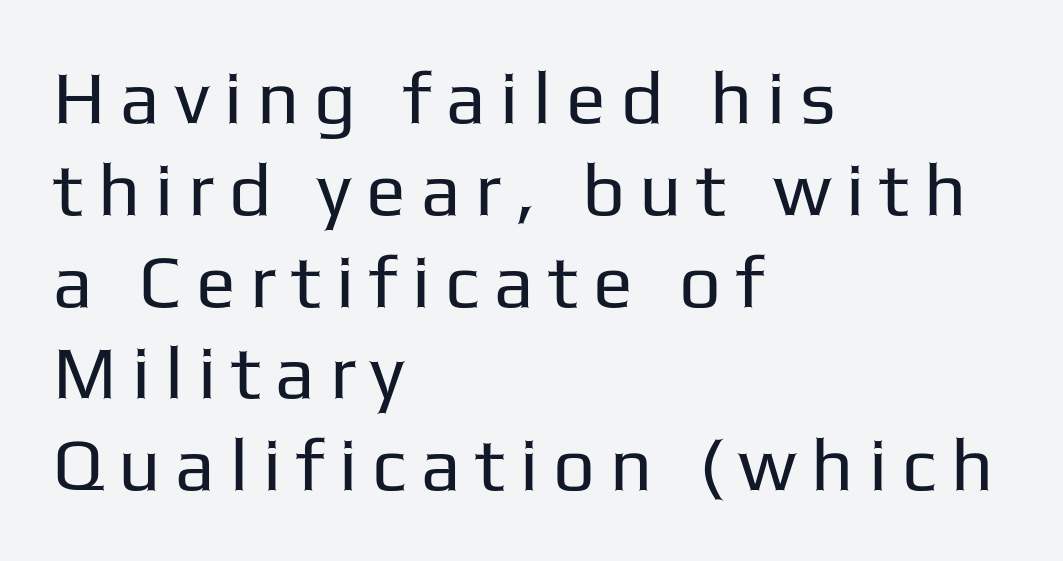
Caption: expanded tracking, letters set apart. Note the varied advance widths — an 'i' is clearly narrower than an 'm'. The lettering stays uniformly vertical, giving the passage a roman look. A bare baseline throughout the passage. Visually the block forms a straight wall on the left and a jagged coastline on the right.
